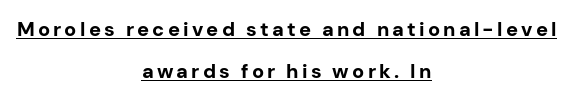
{"italic": "no", "bold": "yes", "underline": "yes", "align": "center", "line_spacing": "loose", "line_spacing_ratio": 2.12, "glyph_px": 20}
